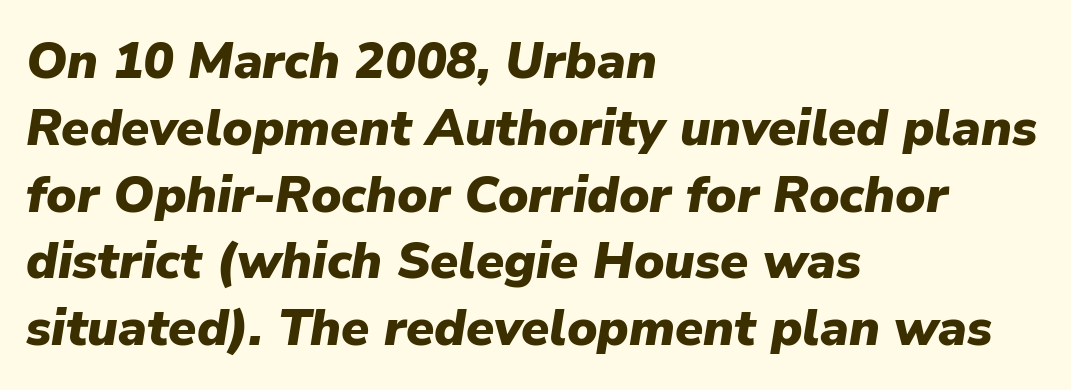
The passage shown is typed in a proportional face where columns would drift. The compositor pushed each line to the left boundary. Whoever set this chose a conventional vertical rhythm. Quick note: underline off. These lines were composed using italics. Pretty heavy lettering here — definitely bold.
